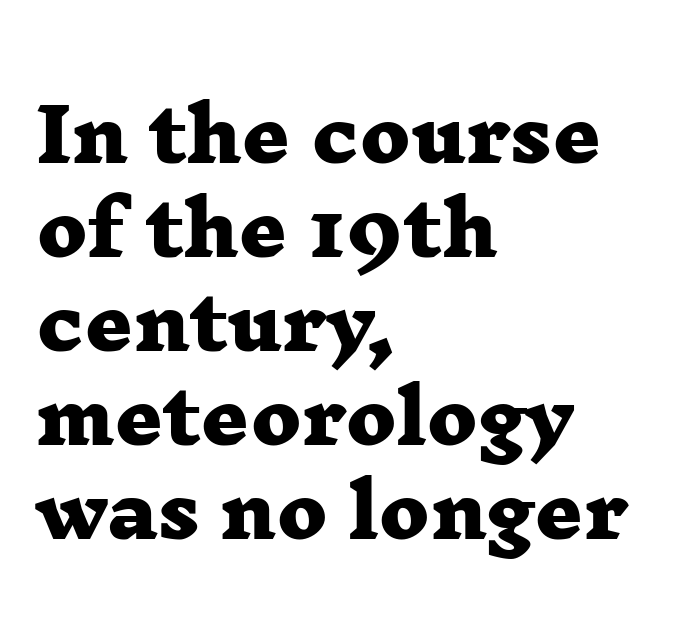
The image shows 74 px heavy, wide serif type; set left-aligned, normal line spacing (1.27x), normal letter spacing, not underlined; low stroke contrast and a medium x-height.
